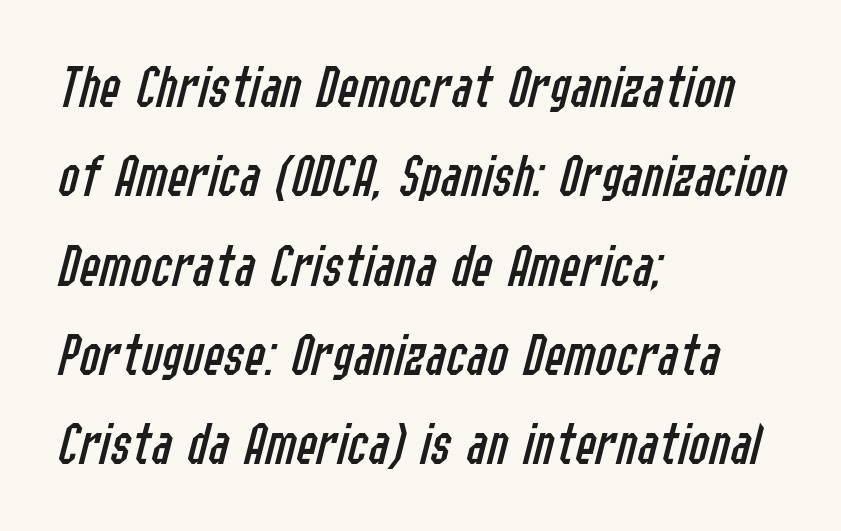
{"italic": "yes", "lean": "right", "slant_degrees": 14, "bold": "no", "weight": "regular", "width": "condensed", "stroke_contrast": "low", "x_height": "medium", "monospaced": "no", "underline": "no", "align": "left", "line_spacing": "normal", "line_spacing_ratio": 1.44, "letter_spacing": "normal", "letter_spacing_em": 0.0, "glyph_px": 62}
